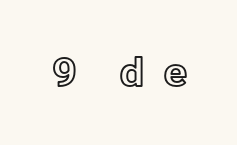
The image shows 39 px text type, upright; set unusually wide letter spacing (+0.46 em), not underlined; a medium x-height.
